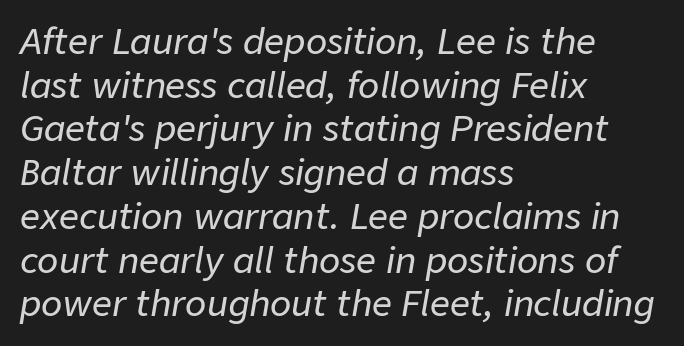
{"italic": "yes", "lean": "right", "slant_degrees": 9, "width": "normal", "stroke_contrast": "low", "x_height": "medium", "monospaced": "no", "underline": "no", "align": "left", "line_spacing": "normal", "line_spacing_ratio": 1.25, "letter_spacing": "normal", "letter_spacing_em": 0.0, "glyph_px": 35}
